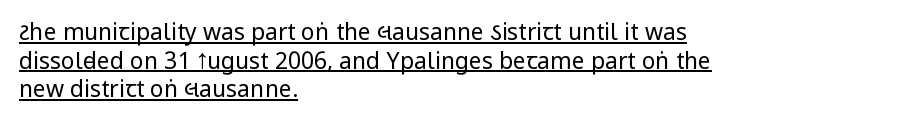
Q: Is the text bold? A: No.
Q: Is the text italic (slanted)? A: No, it is upright.
Q: Is the text underlined? A: Yes.
Q: How is the paragraph aligned? A: Left-aligned.
Q: Is the spacing between letters normal or unusually wide? A: Normal.
